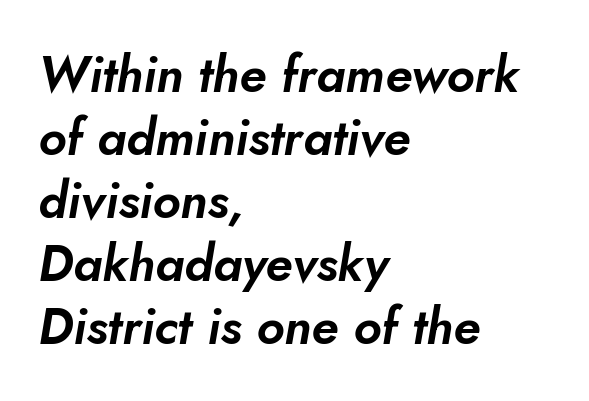
The image shows 50 px text type, italic (leaning right); set left-aligned, normal line spacing (1.26x), normal letter spacing, not underlined; low stroke contrast and a small x-height.
